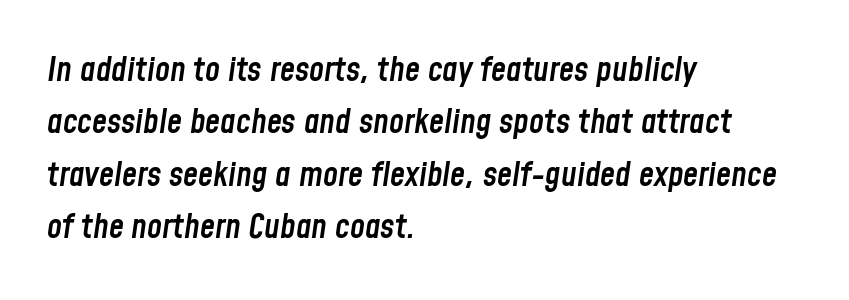
Q: Is the text bold? A: Semi-bold.
Q: Is the text italic (slanted)? A: Yes, it leans right by about 8 degrees.
Q: Is the text underlined? A: No.
Q: How is the paragraph aligned? A: Left-aligned.
Q: Is the spacing between letters normal or unusually wide? A: Normal.
Q: Is the spacing between lines tight, normal or loose? A: Normal.
Q: Width (condensed, normal, or wide)? A: Condensed.
Q: Stroke contrast? A: Low.
Q: x-height? A: Medium.
Q: Monospaced? A: No.
